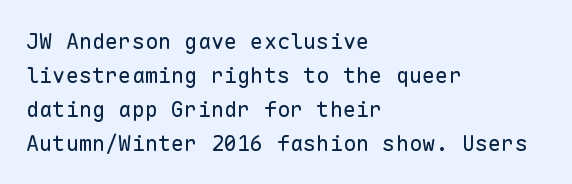
Q: Is the text bold? A: No.
Q: Is the text italic (slanted)? A: No, it is upright.
Q: Is the text underlined? A: No.
Q: How is the paragraph aligned? A: Left-aligned.
Q: Is the spacing between letters normal or unusually wide? A: Normal.
Q: Is the spacing between lines tight, normal or loose? A: Normal.
